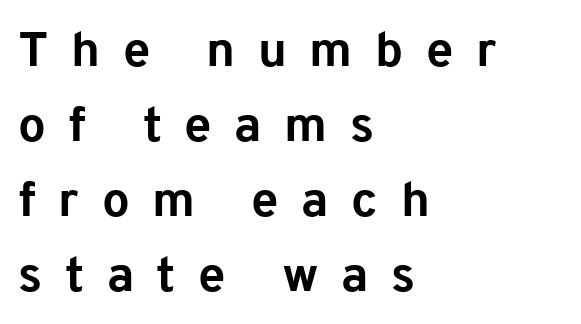
{"serif": "no", "italic": "no", "bold": "yes", "weight": "bold", "width": "normal", "stroke_contrast": "low", "x_height": "medium", "monospaced": "no", "underline": "no", "align": "left", "line_spacing": "normal", "line_spacing_ratio": 1.53, "letter_spacing": "wide", "letter_spacing_em": 0.46, "glyph_px": 49}
